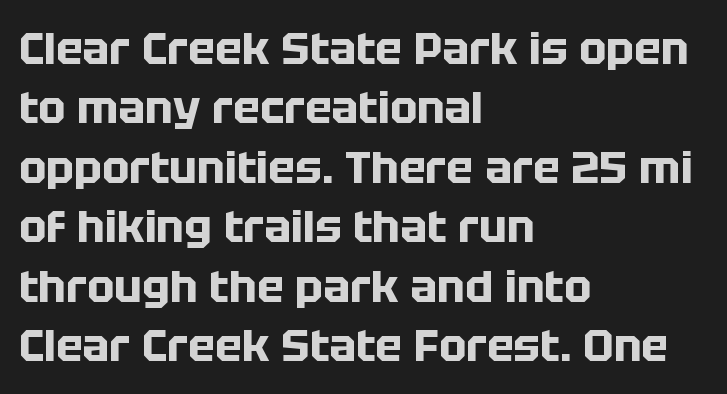
The image shows 45 px bold sans-serif type, upright; set left-aligned, normal line spacing (1.32x), normal letter spacing, not underlined; low stroke contrast and a large x-height.
